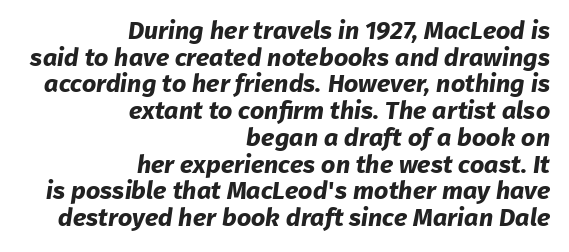
The space directly below the letters is spotless. The setting favours the right margin, as signatures and pull-quotes sometimes do. Summary of weight: heavy, a full bold. You could barely slide anything between these rows.
